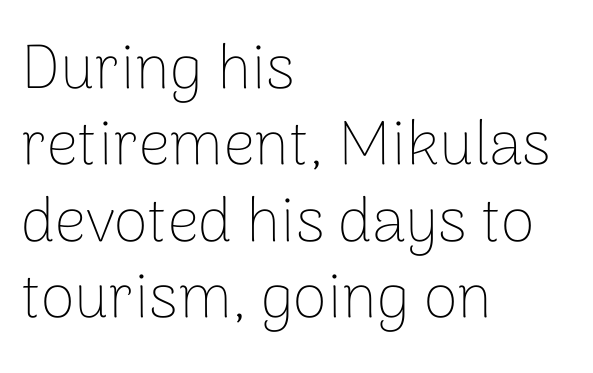
Q: Is the text bold? A: No.
Q: Is the text italic (slanted)? A: No, it is upright.
Q: Is the typeface a serif or a sans-serif typeface? A: Sans-serif.
Q: Is the text underlined? A: No.
Q: How is the paragraph aligned? A: Left-aligned.
Q: Is the spacing between letters normal or unusually wide? A: Normal.
Q: Width (condensed, normal, or wide)? A: Normal.
Q: Stroke contrast? A: Low.
Q: x-height? A: Medium.
Q: Monospaced? A: No.
